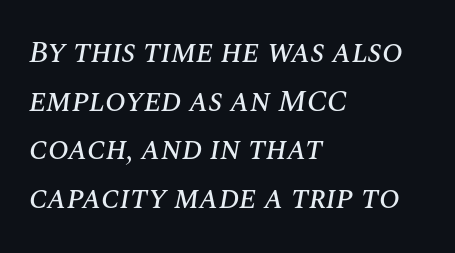
Q: Is the text italic (slanted)? A: Yes, it leans right by about 10 degrees.
Q: Is the text underlined? A: No.
Q: How is the paragraph aligned? A: Left-aligned.
Q: Is the spacing between letters normal or unusually wide? A: Normal.
Q: Is the spacing between lines tight, normal or loose? A: Normal.
Q: Width (condensed, normal, or wide)? A: Normal.
Q: Stroke contrast? A: Medium.
Q: x-height? A: Large.
Q: Monospaced? A: No.
